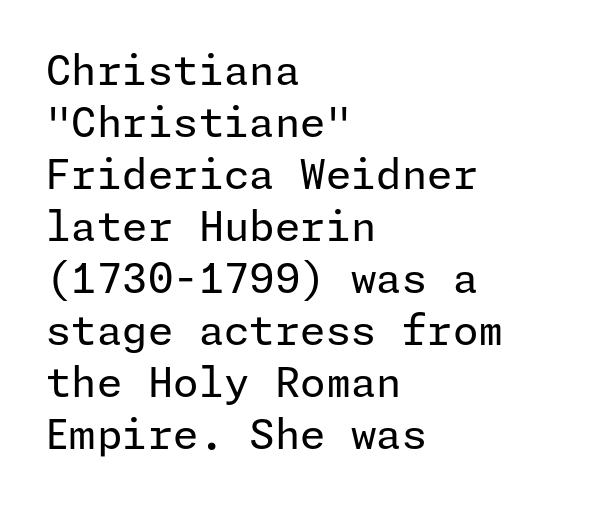
{"serif": "no", "italic": "no", "bold": "no", "weight": "regular", "width": "normal", "stroke_contrast": "low", "x_height": "medium", "underline": "no", "align": "left", "line_spacing": "normal", "line_spacing_ratio": 1.27, "letter_spacing": "normal", "letter_spacing_em": 0.0, "glyph_px": 41}
